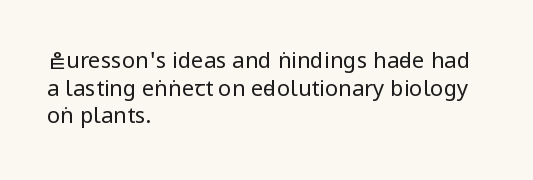
The typeface has the unassuming heft of standard copy or less. Vertical strokes here are truly vertical. A clean baseline with only descenders dipping below it. Default kerning and tracking; the words read as compact shapes.
